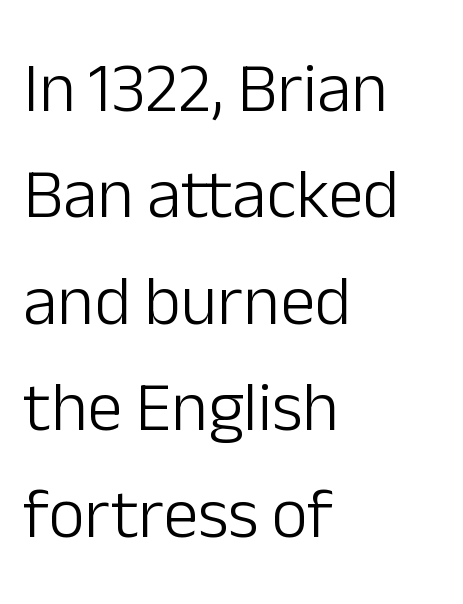
The image shows 70 px light sans-serif type, upright; set left-aligned, normal line spacing (1.52x), normal letter spacing, not underlined; low stroke contrast and a medium x-height.
